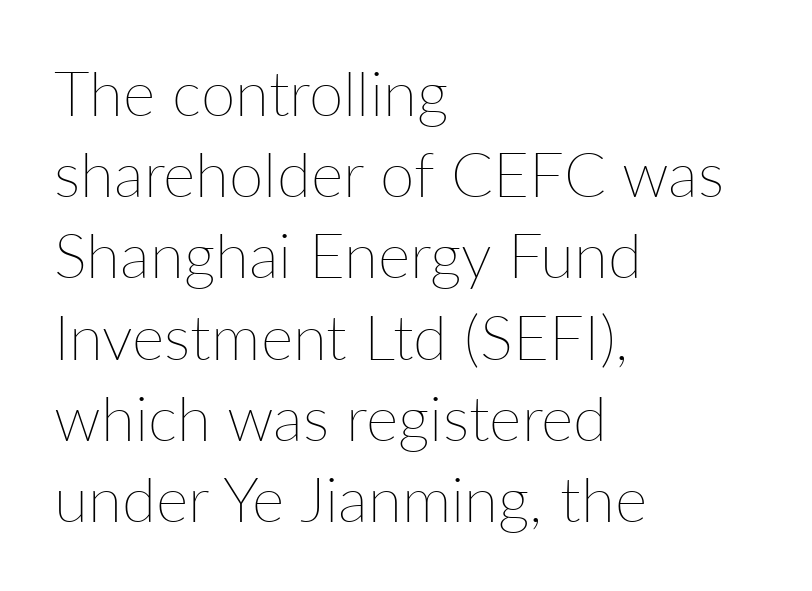
{"italic": "no", "bold": "no", "weight": "thin", "width": "normal", "stroke_contrast": "low", "x_height": "medium", "monospaced": "no", "underline": "no", "align": "left", "line_spacing": "normal", "line_spacing_ratio": 1.31, "letter_spacing": "normal", "letter_spacing_em": 0.0, "glyph_px": 62}
